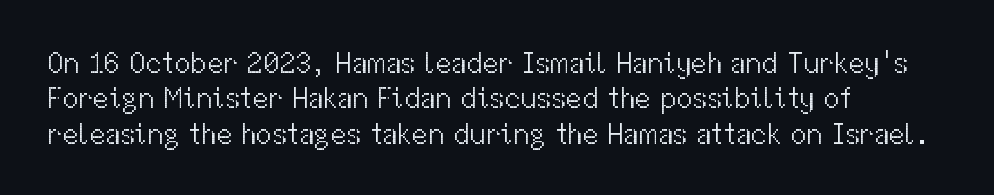
These lines are composed in type without serifs. Caption: multi-line text, flush left, ragged right. Anything drawn beneath the words? Only blank space. You could not count columns in this text — the font is proportionally spaced. The strokes are not fattened; the text isn't bold.
